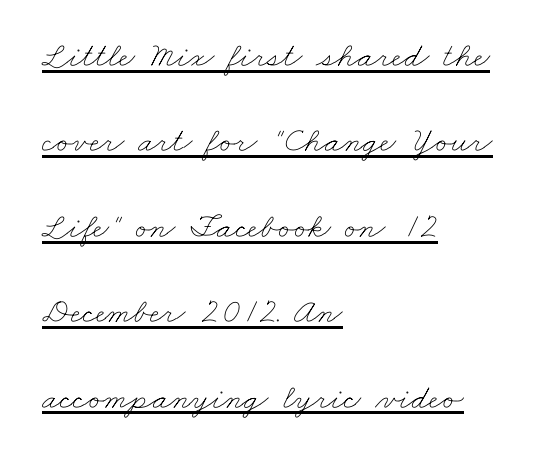
The image shows 35 px thin, wide type; set left-aligned, loose line spacing (2.44x), normal letter spacing, underlined; low stroke contrast and a small x-height.
